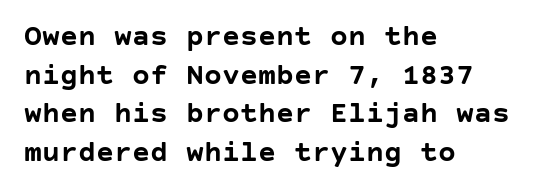
Q: Is the text bold? A: Yes.
Q: Is the text italic (slanted)? A: No, it is upright.
Q: Is the typeface a serif or a sans-serif typeface? A: Sans-serif.
Q: Is the text underlined? A: No.
Q: How is the paragraph aligned? A: Left-aligned.
Q: Is the spacing between letters normal or unusually wide? A: Normal.
Q: Is the spacing between lines tight, normal or loose? A: Normal.
Q: Width (condensed, normal, or wide)? A: Normal.
Q: Stroke contrast? A: Low.
Q: x-height? A: Large.
